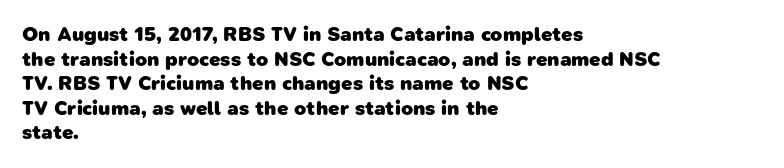
Notice how thick the strokes are: this is what a full bold looks like. Rule under the text: the space is simply empty. Standard letterfit; no display-style spreading of the glyphs. In CSS terms this would be text-align: left.
